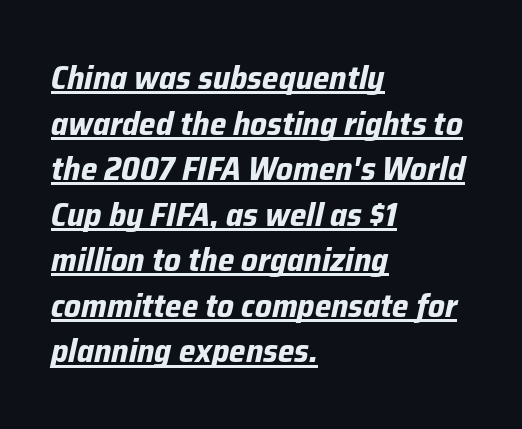
Q: Is the text bold? A: Yes.
Q: Is the text italic (slanted)? A: Yes, it leans right by about 12 degrees.
Q: Is the text underlined? A: Yes.
Q: How is the paragraph aligned? A: Left-aligned.
Q: Is the spacing between letters normal or unusually wide? A: Normal.
Q: Is the spacing between lines tight, normal or loose? A: Normal.
Q: Width (condensed, normal, or wide)? A: Normal.
Q: Stroke contrast? A: Low.
Q: x-height? A: Medium.
Q: Monospaced? A: No.
